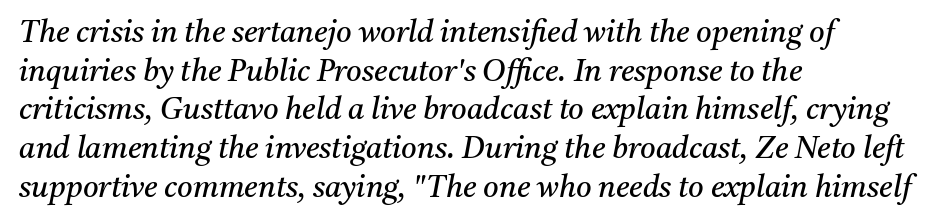
Q: Is the text bold? A: No.
Q: Is the text italic (slanted)? A: Yes, it leans right by about 11 degrees.
Q: Is the typeface a serif or a sans-serif typeface? A: Serif.
Q: Is the text underlined? A: No.
Q: How is the paragraph aligned? A: Left-aligned.
Q: Is the spacing between letters normal or unusually wide? A: Normal.
Q: Is the spacing between lines tight, normal or loose? A: Normal.
Q: Width (condensed, normal, or wide)? A: Normal.
Q: Stroke contrast? A: Medium.
Q: x-height? A: Medium.
Q: Monospaced? A: No.
